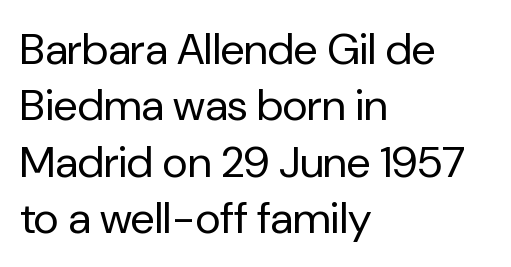
No letter is thick-stroked: the sample isn't bold. The rendering uses a moderate line-height, typical for paragraphs. The rendering uses natural spacing where letterforms have individual widths. Each line starts at the same left margin while the right side varies. In terms of letterform style, serifs are entirely absent.
